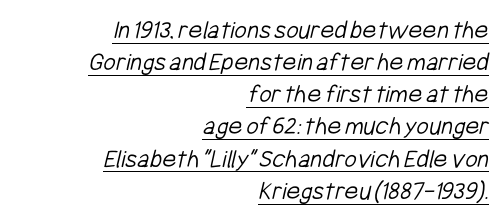
{"bold": "no", "underline": "yes", "align": "right", "line_spacing_ratio": 1.19, "letter_spacing": "normal", "letter_spacing_em": 0.0, "glyph_px": 27}
